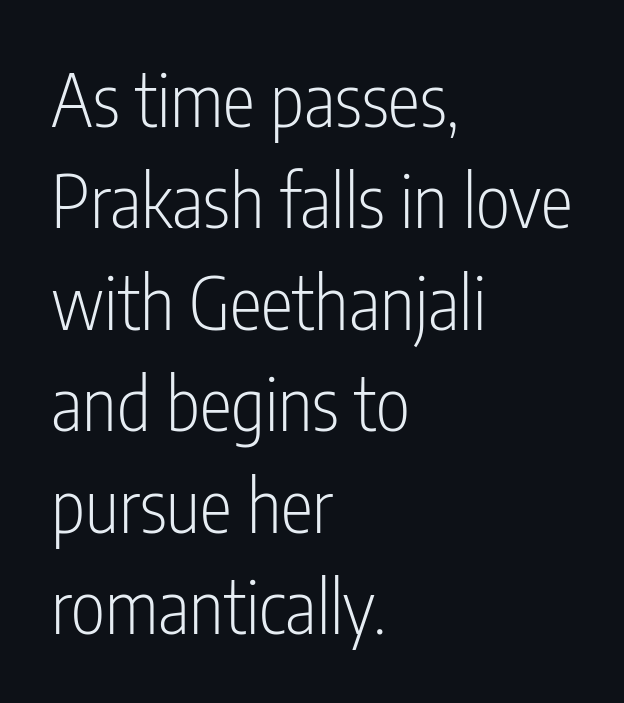
{"serif": "no", "italic": "no", "bold": "no", "weight": "light", "width": "condensed", "stroke_contrast": "low", "x_height": "medium", "monospaced": "no", "underline": "no", "align": "left", "line_spacing": "normal", "line_spacing_ratio": 1.39, "letter_spacing": "normal", "letter_spacing_em": 0.0, "glyph_px": 73}
